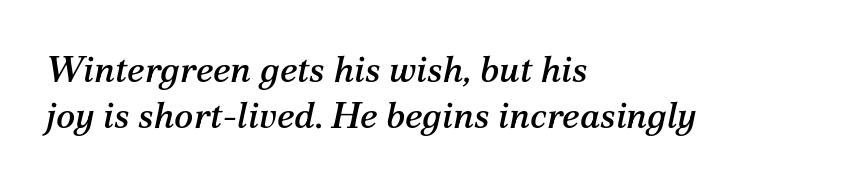
Q: Is the text italic (slanted)? A: Yes, it leans right by about 12 degrees.
Q: Is the typeface a serif or a sans-serif typeface? A: Serif.
Q: Is the text underlined? A: No.
Q: How is the paragraph aligned? A: Left-aligned.
Q: Is the spacing between letters normal or unusually wide? A: Normal.
Q: Is the spacing between lines tight, normal or loose? A: Normal.
Q: Width (condensed, normal, or wide)? A: Normal.
Q: Stroke contrast? A: Medium.
Q: x-height? A: Medium.
Q: Monospaced? A: No.
